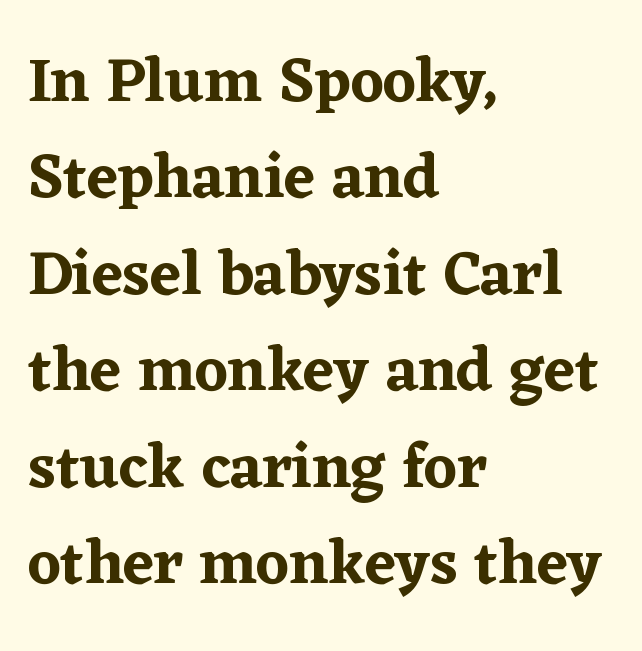
{"serif": "yes", "italic": "no", "width": "normal", "stroke_contrast": "low", "x_height": "medium", "monospaced": "no", "underline": "no", "align": "left", "line_spacing": "normal", "line_spacing_ratio": 1.53, "letter_spacing": "normal", "letter_spacing_em": 0.0, "glyph_px": 63}
